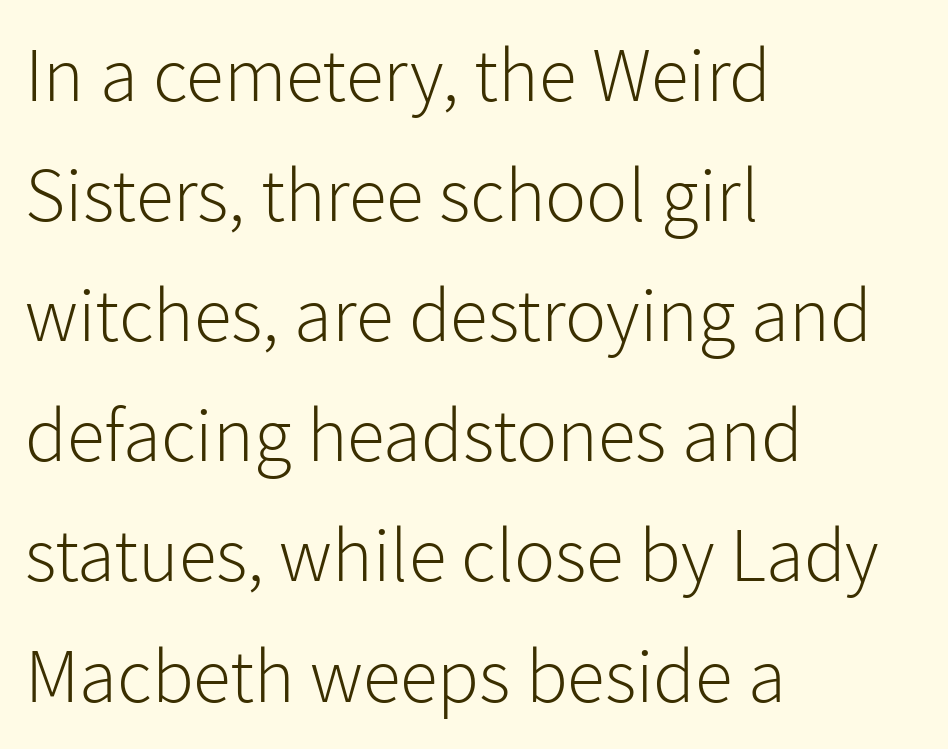
Spacing between characters is what you'd get straight out of the box. This rendering features lettering with no underline. Grotesque or geometric, the face here clearly has no serifs. Varying glyph widths throughout — classic text-font behaviour.
